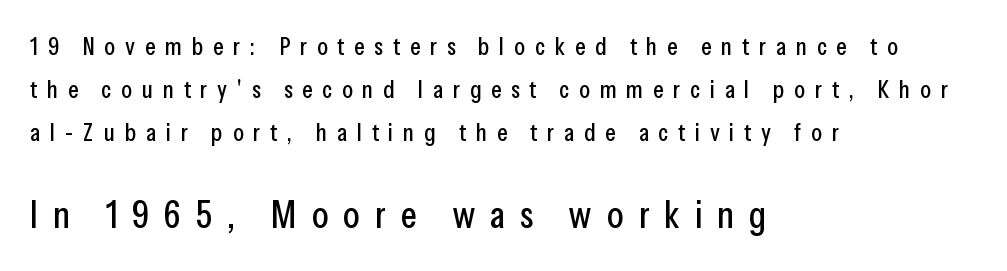
The image shows 38 px condensed sans-serif type, upright; set left-aligned, line spacing 1.73x, unusually wide letter spacing (+0.39 em), not underlined; the second (bottom) block is 1.52x larger; low stroke contrast and a medium x-height.
